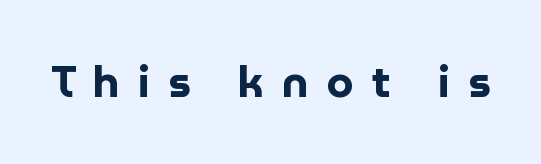
The image shows 43 px bold sans-serif type, upright; set unusually wide letter spacing (+0.42 em), not underlined; low stroke contrast and a medium x-height.
